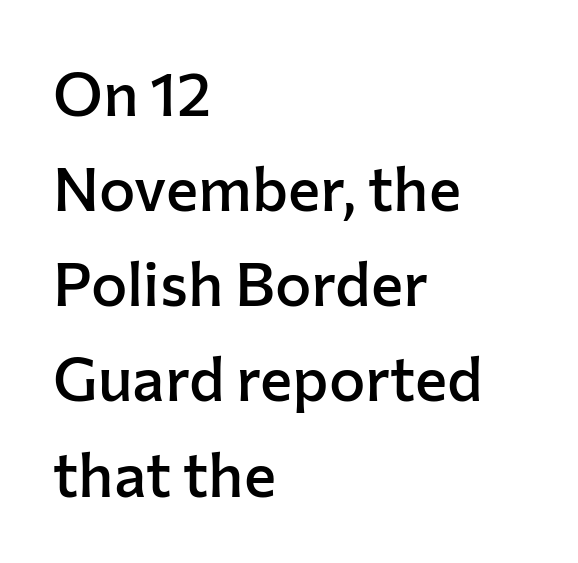
This is moderately heavy type, rendered in semibold. Regarding serifs, this sample does without them. The passage shown has conventional tracking throughout. The space directly below the letters is spotless. Line spacing here is normal.
